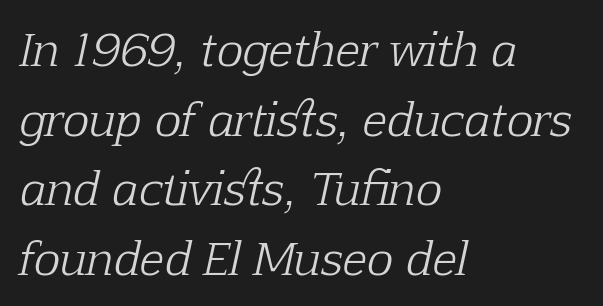
Q: Is the text bold? A: No.
Q: Is the text italic (slanted)? A: Yes, it leans right by about 12 degrees.
Q: Is the typeface a serif or a sans-serif typeface? A: Serif.
Q: Is the text underlined? A: No.
Q: How is the paragraph aligned? A: Left-aligned.
Q: Is the spacing between letters normal or unusually wide? A: Normal.
Q: Is the spacing between lines tight, normal or loose? A: Normal.
Q: Width (condensed, normal, or wide)? A: Normal.
Q: Stroke contrast? A: Low.
Q: x-height? A: Medium.
Q: Monospaced? A: No.
